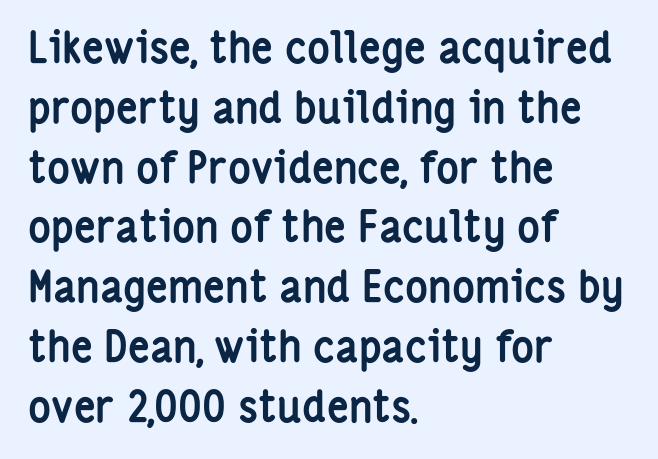
The image shows 43 px semibold, condensed sans-serif type, upright; set left-aligned, normal line spacing (1.39x), normal letter spacing, not underlined; low stroke contrast and a medium x-height.
